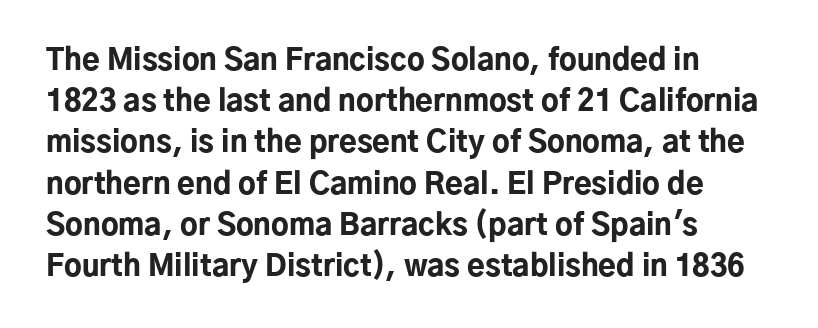
Q: Is the text bold? A: Yes.
Q: Is the text italic (slanted)? A: No, it is upright.
Q: Is the typeface a serif or a sans-serif typeface? A: Sans-serif.
Q: Is the text underlined? A: No.
Q: How is the paragraph aligned? A: Left-aligned.
Q: Is the spacing between letters normal or unusually wide? A: Normal.
Q: Is the spacing between lines tight, normal or loose? A: Normal.
Q: Width (condensed, normal, or wide)? A: Normal.
Q: Stroke contrast? A: Low.
Q: x-height? A: Medium.
Q: Monospaced? A: No.
